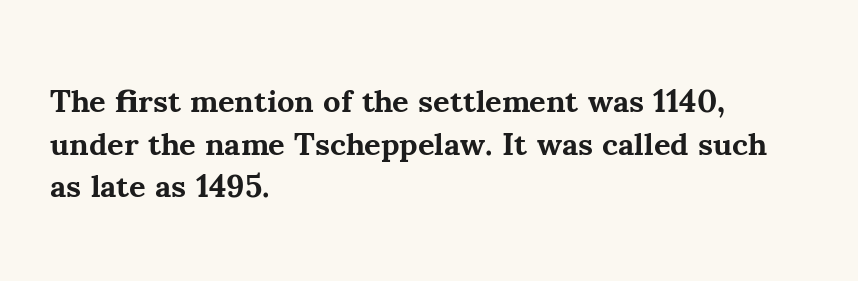
{"serif": "yes", "italic": "no", "bold": "yes", "weight": "bold", "width": "normal", "stroke_contrast": "medium", "x_height": "small", "monospaced": "no", "underline": "no", "align": "left", "line_spacing": "normal", "line_spacing_ratio": 1.33, "letter_spacing": "normal", "letter_spacing_em": 0.0, "glyph_px": 32}
